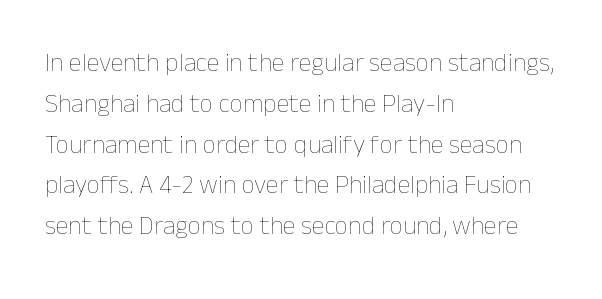
The image shows 26 px text type, upright; set left-aligned, normal line spacing (1.57x), normal letter spacing, not underlined.
